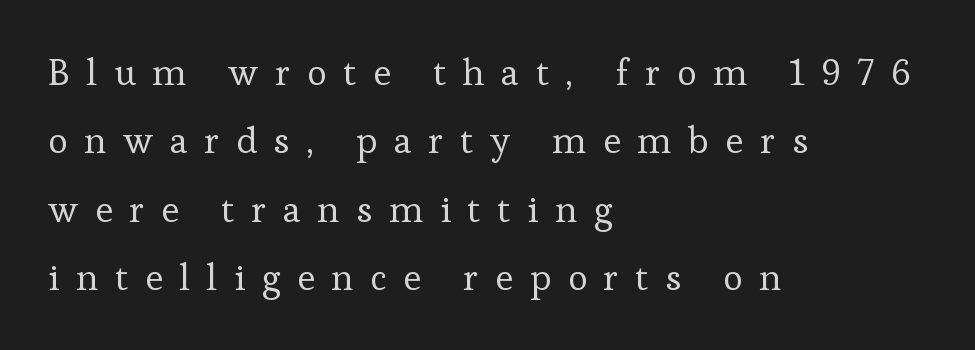
Upright lettering throughout. Is this a fixed-width face? No — the glyphs have proportional, varying widths. Tracking here is generous; glyphs stand well apart from one another. Is the stroke heavy? The answer is a plain regular-or-lighter. Typographically, this falls in the serif category.
